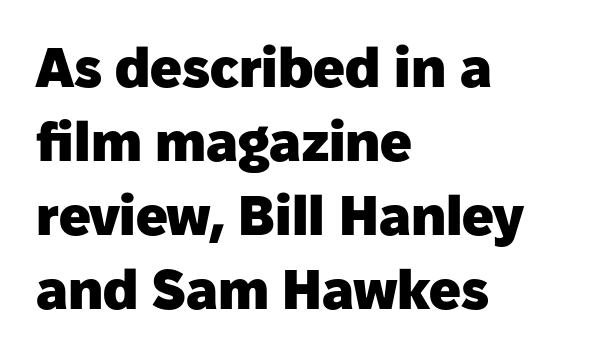
Q: Is the text bold? A: Yes.
Q: Is the text italic (slanted)? A: No, it is upright.
Q: Is the typeface a serif or a sans-serif typeface? A: Sans-serif.
Q: Is the text underlined? A: No.
Q: How is the paragraph aligned? A: Left-aligned.
Q: Is the spacing between letters normal or unusually wide? A: Normal.
Q: Is the spacing between lines tight, normal or loose? A: Normal.
Q: Width (condensed, normal, or wide)? A: Normal.
Q: Stroke contrast? A: Low.
Q: x-height? A: Medium.
Q: Monospaced? A: No.
